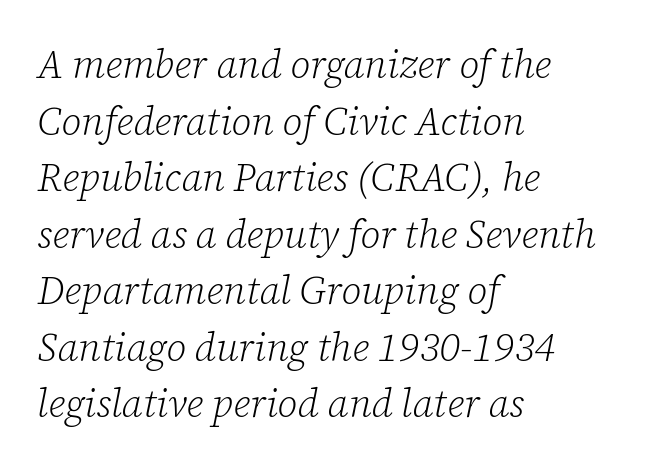
Q: Is the text bold? A: No.
Q: Is the text italic (slanted)? A: Yes, it leans right by about 12 degrees.
Q: Is the typeface a serif or a sans-serif typeface? A: Serif.
Q: Is the text underlined? A: No.
Q: How is the paragraph aligned? A: Left-aligned.
Q: Is the spacing between letters normal or unusually wide? A: Normal.
Q: Is the spacing between lines tight, normal or loose? A: Normal.
Q: Width (condensed, normal, or wide)? A: Normal.
Q: Stroke contrast? A: Low.
Q: x-height? A: Medium.
Q: Monospaced? A: No.
